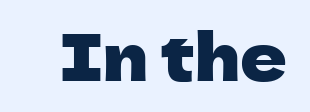
{"serif": "no", "italic": "no", "width": "normal", "stroke_contrast": "low", "x_height": "medium", "monospaced": "no", "underline": "no", "letter_spacing": "normal", "letter_spacing_em": 0.0, "glyph_px": 65}
